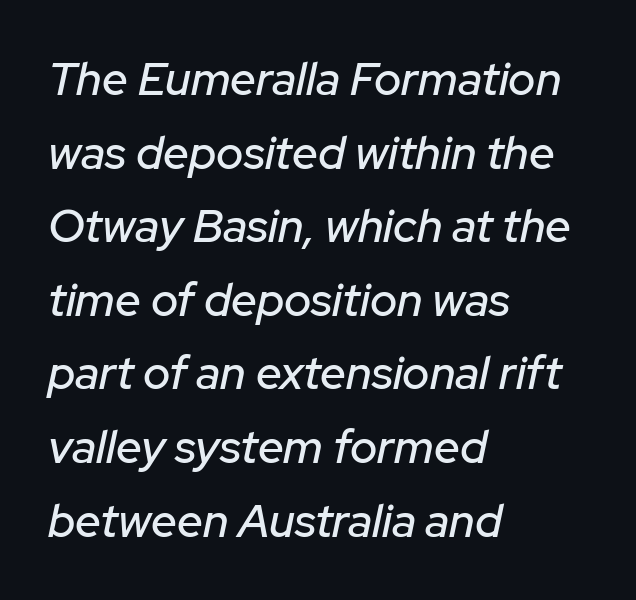
The image shows 46 px text type, italic (leaning right); set left-aligned, normal line spacing (1.6x), normal letter spacing, not underlined; low stroke contrast and a medium x-height.
